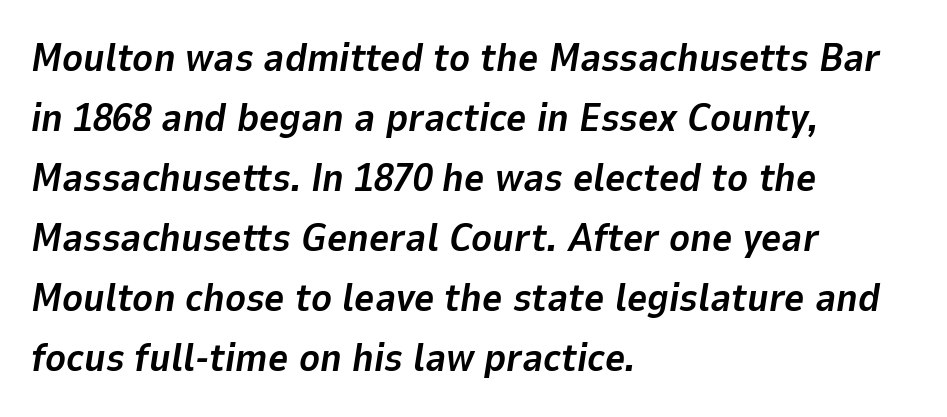
As a designer I'd log this as weight 700, bold. Short and long lines alike share a common starting point at left. The strip under each line holds only bare page. Character widths vary here, with narrow letters taking less room than wide ones.
